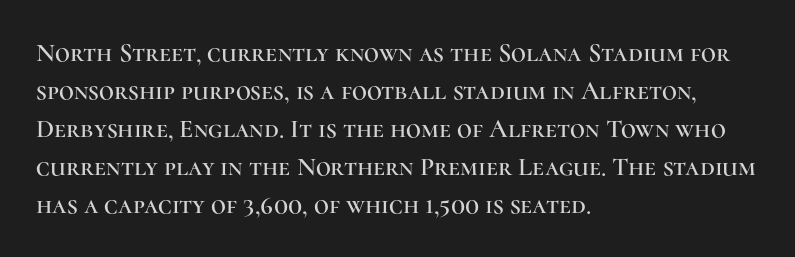
{"italic": "no", "underline": "no", "align": "left", "line_spacing": "normal", "line_spacing_ratio": 1.46, "letter_spacing": "normal", "letter_spacing_em": 0.0, "glyph_px": 26}
